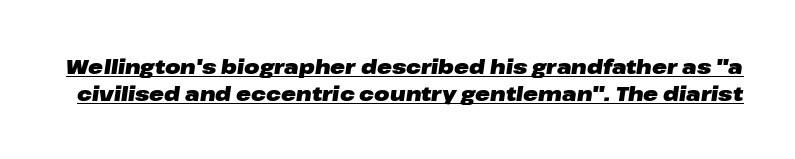
Q: Is the text bold? A: Yes.
Q: Is the text italic (slanted)? A: Yes, it leans right by about 8 degrees.
Q: Is the text underlined? A: Yes.
Q: Is the spacing between letters normal or unusually wide? A: Normal.
Q: Is the spacing between lines tight, normal or loose? A: Normal.
